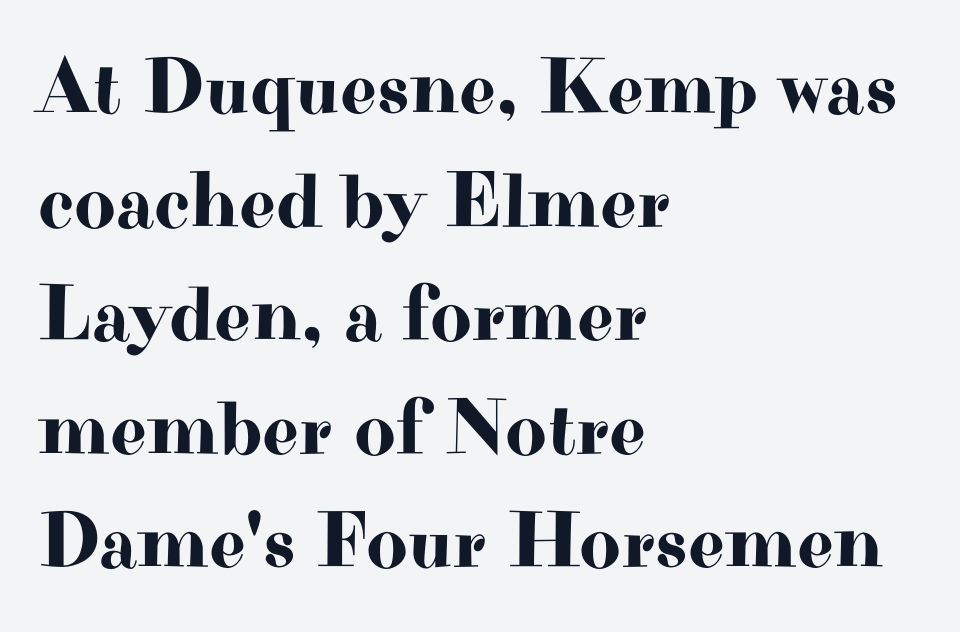
Regular leading. The area under the type is left untouched. Inter-character spacing is left at the font's built-in metrics. You can tell from the footed stems that serif type was used.
